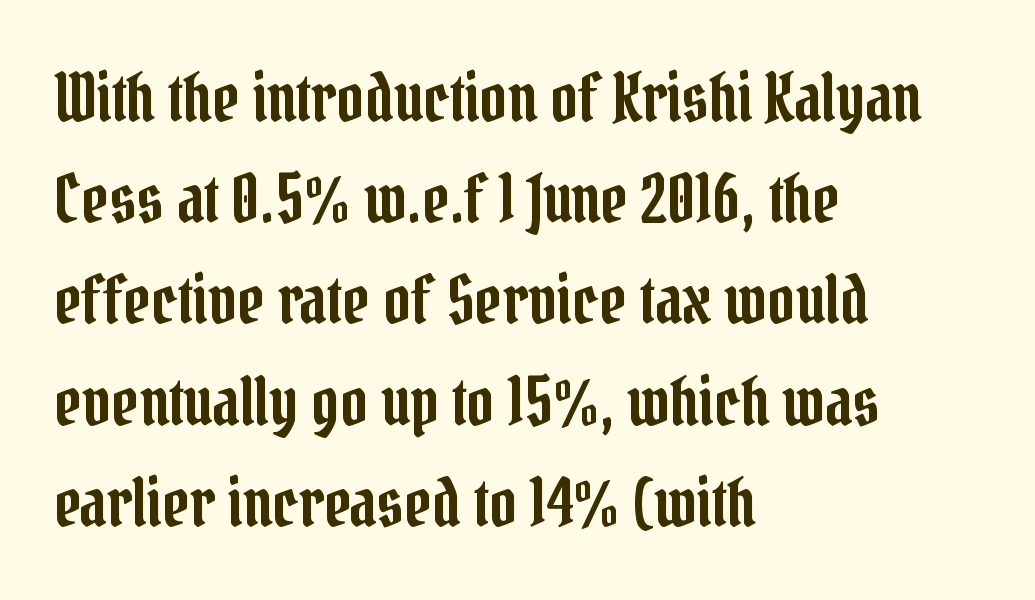
{"serif": "yes", "italic": "no", "width": "condensed", "stroke_contrast": "low", "x_height": "medium", "monospaced": "no", "underline": "no", "align": "left", "line_spacing": "normal", "line_spacing_ratio": 1.51, "letter_spacing": "normal", "letter_spacing_em": 0.0, "glyph_px": 67}
